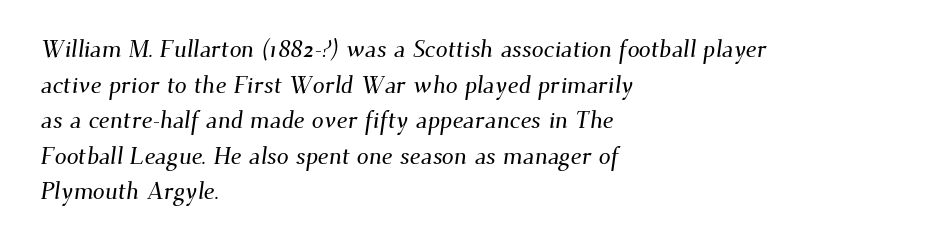
The setting favours the left margin, as ordinary paragraphs usually do. The baseline area is clear. The lines sit at an ordinary, default distance from one another. Students, note that the glyphs here touch the page at normal intervals.
